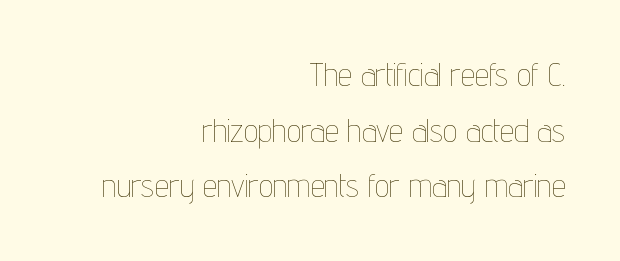
The strip under each line holds only bare page. The passage shown has conventional tracking throughout. Letters have the restrained weight of plain body copy at most. The passage shown is typed in a proportional face where columns would drift.
